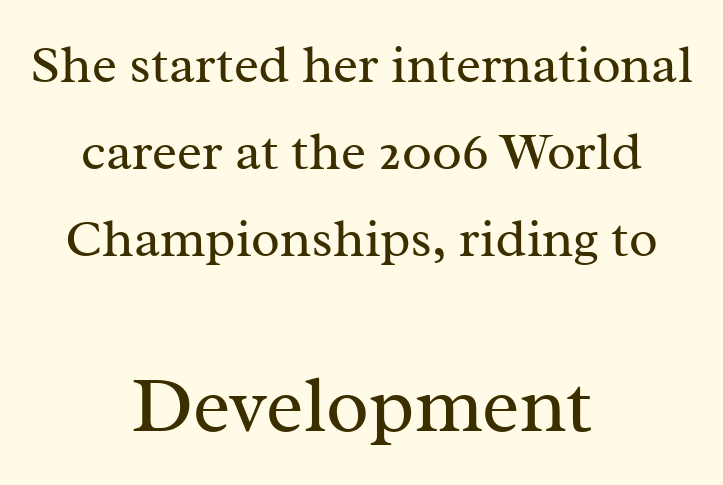
A bare baseline throughout the passage. Leftover space on each line is divided equally before and after the words. In terms of letterspacing, this is plain default setting. Yep, those are serifs on the letters.
